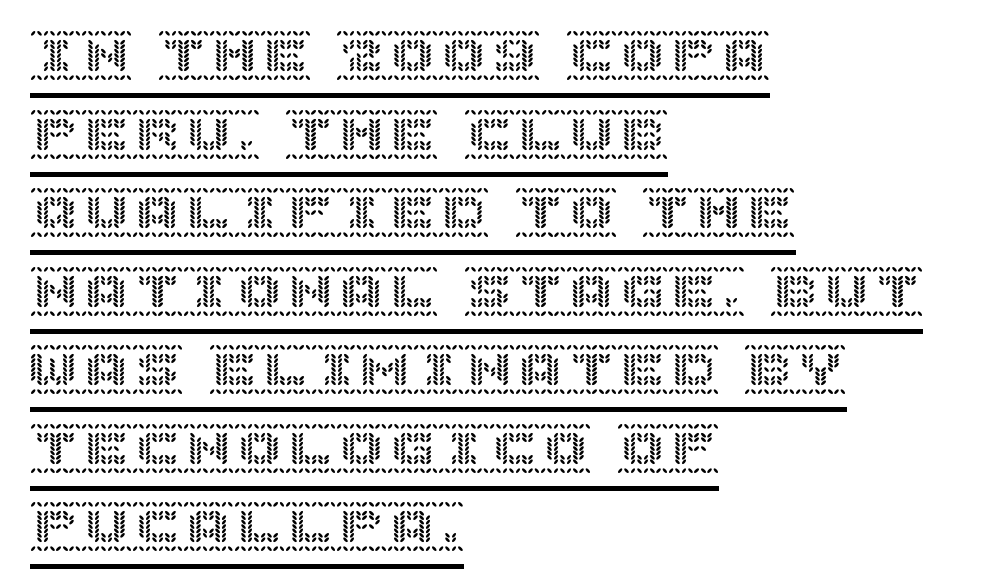
Q: Is the text italic (slanted)? A: No, it is upright.
Q: Is the text underlined? A: Yes.
Q: How is the paragraph aligned? A: Left-aligned.
Q: Is the spacing between letters normal or unusually wide? A: Normal.
Q: Is the spacing between lines tight, normal or loose? A: Normal.
Q: Width (condensed, normal, or wide)? A: Normal.
Q: x-height? A: Large.
